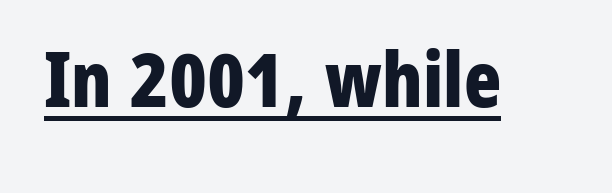
The type family on display is of the sans-serif kind. Notice how thick the strokes are: this is what a full bold looks like. This sample uses an upright cut, with every glyph sitting square on the baseline. Each word holds together tightly as a unit, with standard inter-letter gaps. Each letter keeps its own natural width here, so spacing adapts to shape. The glyphs are accompanied by a horizontal stroke just below them.
